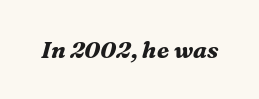
{"italic": "yes", "lean": "right", "slant_degrees": 16, "bold": "yes", "underline": "no", "letter_spacing": "normal", "letter_spacing_em": 0.0, "glyph_px": 23}
